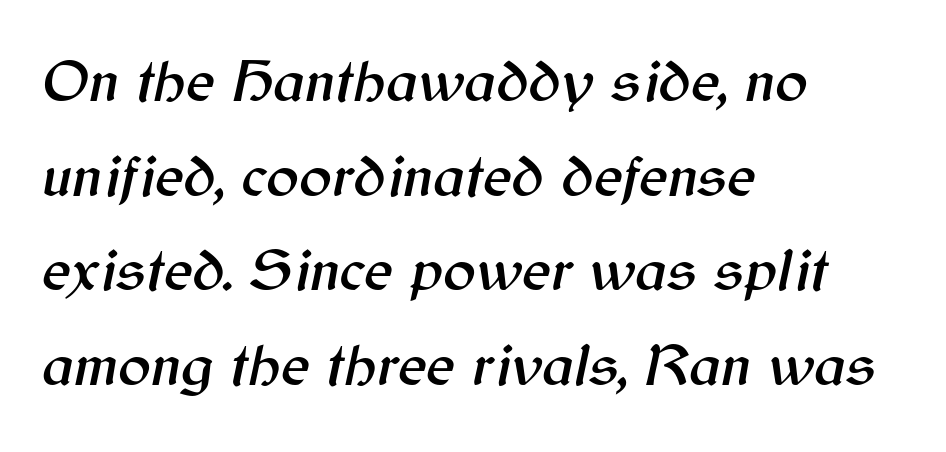
The image shows 61 px text type, italic (leaning right); set left-aligned, normal line spacing (1.55x), normal letter spacing, not underlined; medium stroke contrast and a medium x-height.
